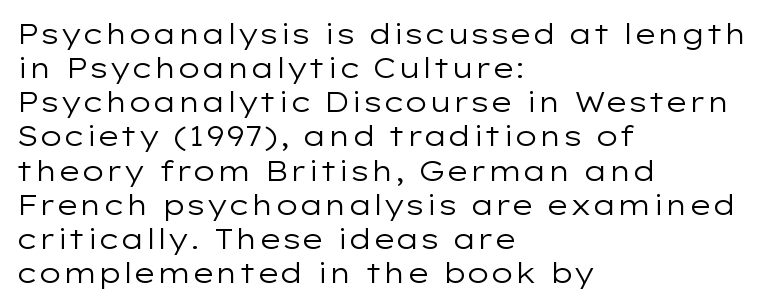
Q: Is the text bold? A: No.
Q: Is the text italic (slanted)? A: No, it is upright.
Q: Is the typeface a serif or a sans-serif typeface? A: Sans-serif.
Q: Is the text underlined? A: No.
Q: How is the paragraph aligned? A: Left-aligned.
Q: Is the spacing between letters normal or unusually wide? A: Normal.
Q: Width (condensed, normal, or wide)? A: Wide.
Q: Stroke contrast? A: Low.
Q: x-height? A: Medium.
Q: Monospaced? A: No.
